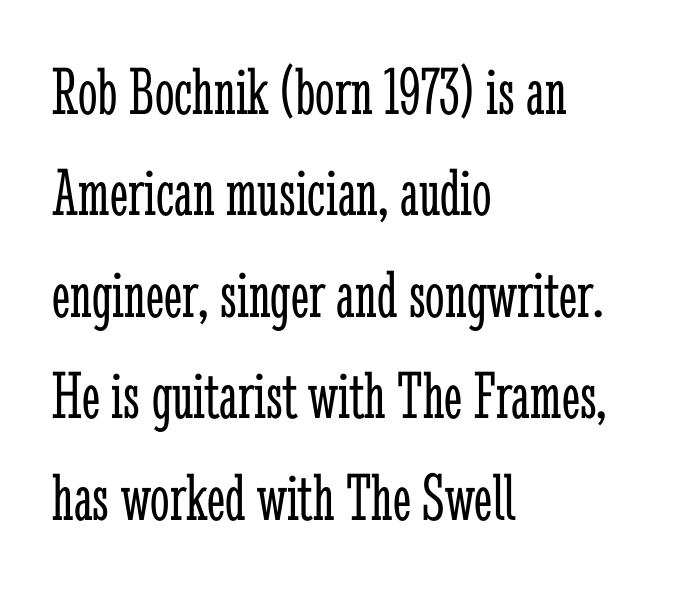
The designer left line spacing at the default. The strip under each line holds only bare page. A quiet, ordinary-to-light weight characterises the typeface. This is the regular roman posture of the typeface. Observe the serifs anchoring each vertical stroke in this sample. The line texture is even and compact thanks to regular tracking.
